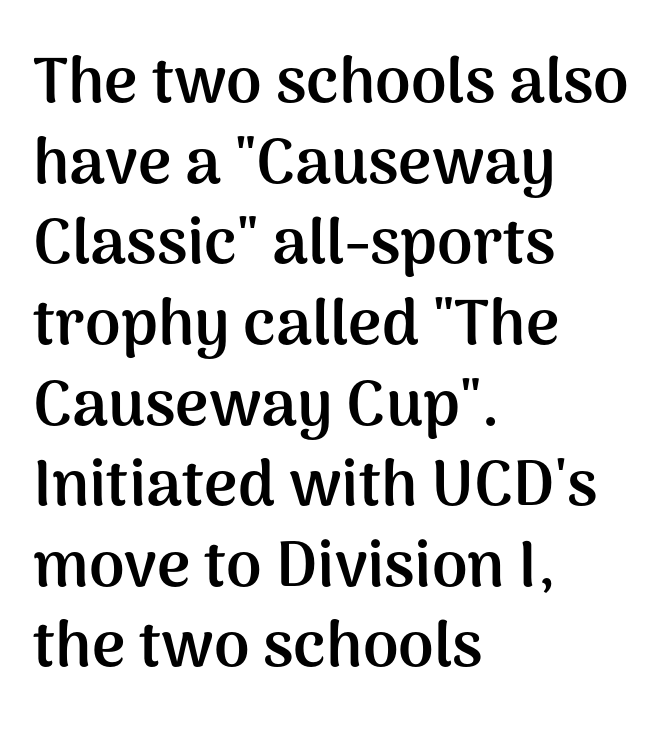
{"serif": "no", "italic": "no", "bold": "yes", "weight": "semibold", "width": "normal", "stroke_contrast": "medium", "x_height": "medium", "monospaced": "no", "underline": "no", "align": "left", "line_spacing": "normal", "line_spacing_ratio": 1.26, "letter_spacing": "normal", "letter_spacing_em": 0.0, "glyph_px": 64}
